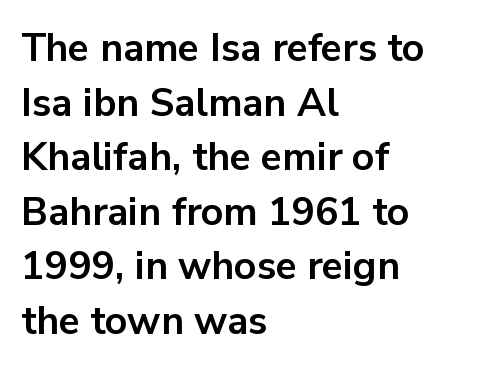
{"serif": "no", "italic": "no", "bold": "yes", "weight": "bold", "width": "normal", "stroke_contrast": "low", "x_height": "medium", "monospaced": "no", "underline": "no", "align": "left", "line_spacing": "normal", "line_spacing_ratio": 1.4, "letter_spacing": "normal", "letter_spacing_em": 0.0, "glyph_px": 39}
